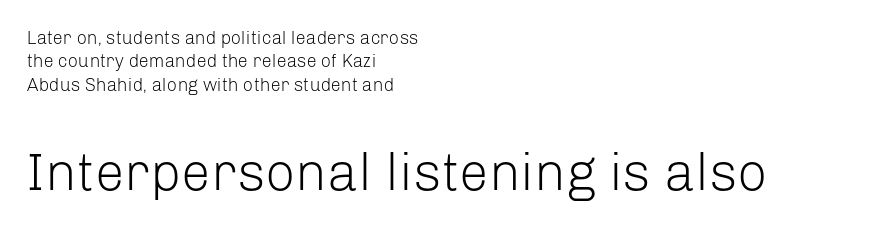
Q: Is the text bold? A: No.
Q: Is the text italic (slanted)? A: No, it is upright.
Q: Is the typeface a serif or a sans-serif typeface? A: Sans-serif.
Q: Is the text underlined? A: No.
Q: How is the paragraph aligned? A: Left-aligned.
Q: Is the spacing between letters normal or unusually wide? A: Normal.
Q: Is the spacing between lines tight, normal or loose? A: Normal.
Q: Which block of text is set in a larger size, the first (top) or the second (bottom)? A: The second (bottom) one.
Q: Width (condensed, normal, or wide)? A: Normal.
Q: Stroke contrast? A: Low.
Q: x-height? A: Medium.
Q: Monospaced? A: No.
